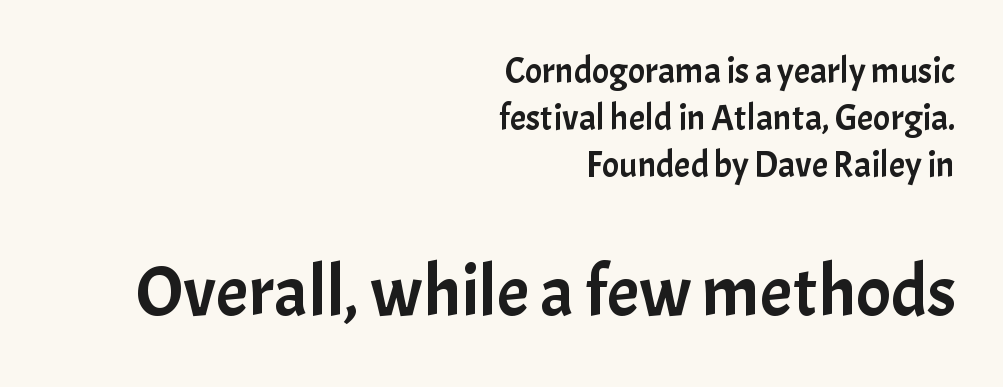
Regular leading. Here the designer chose a conventional face with non-uniform glyph widths. The passage shown is not underscored anywhere. Note: no serifs on the glyphs. Characters remain perfectly vertical along every line. The rendering keeps characters at their native spacing.
